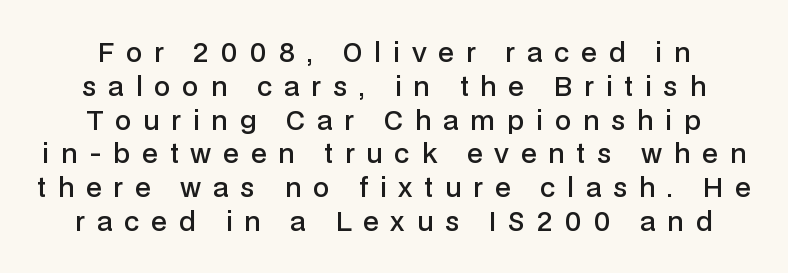
{"italic": "no", "bold": "semi", "underline": "no", "align": "center", "line_spacing": "normal", "line_spacing_ratio": 1.3, "letter_spacing": "wide", "letter_spacing_em": 0.46, "glyph_px": 26}
